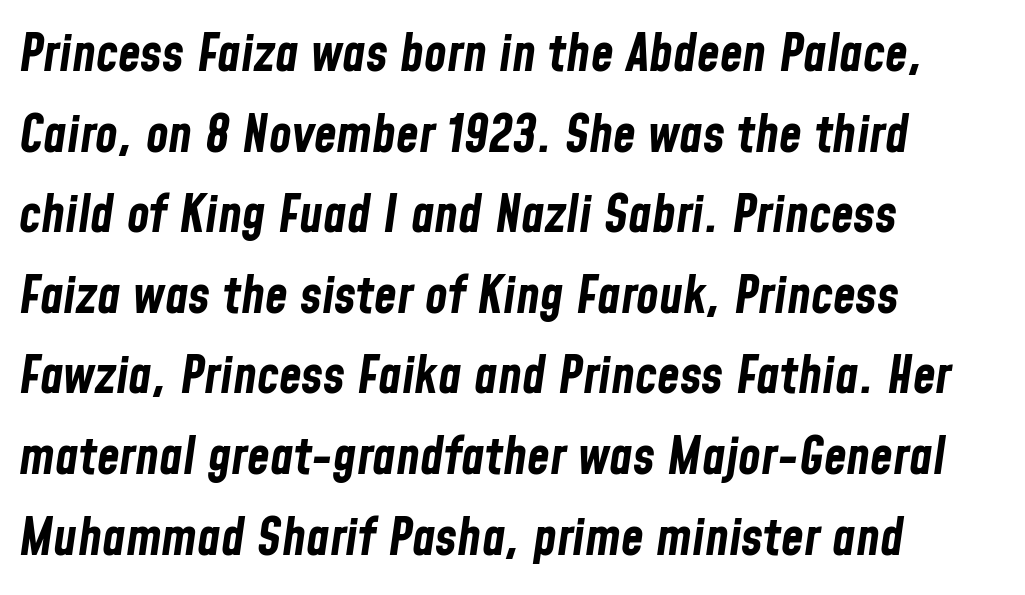
{"italic": "yes", "lean": "right", "slant_degrees": 8, "bold": "yes", "weight": "bold", "width": "condensed", "stroke_contrast": "low", "x_height": "medium", "monospaced": "no", "underline": "no", "align": "left", "line_spacing": "normal", "line_spacing_ratio": 1.55, "letter_spacing": "normal", "letter_spacing_em": 0.0, "glyph_px": 52}
